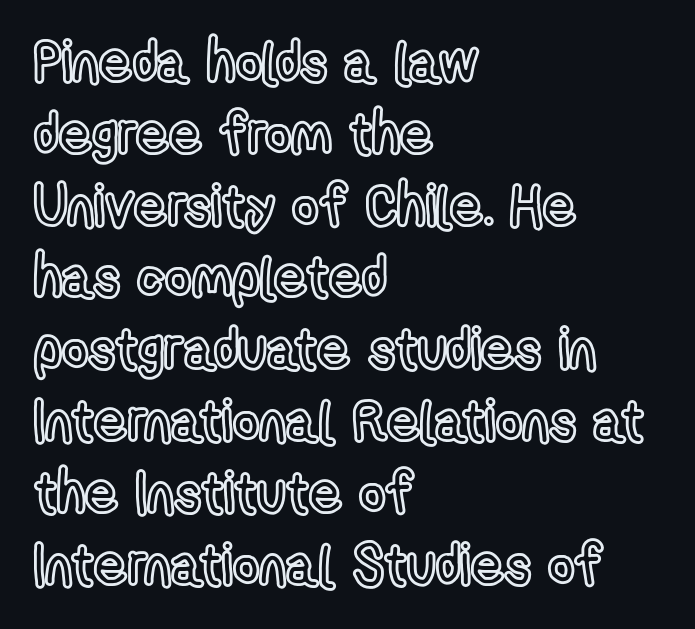
{"italic": "no", "width": "condensed", "x_height": "medium", "monospaced": "no", "underline": "no", "align": "left", "line_spacing": "normal", "line_spacing_ratio": 1.26, "letter_spacing": "normal", "letter_spacing_em": 0.0, "glyph_px": 57}
